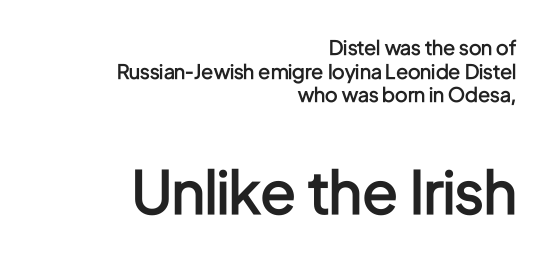
The image shows 59 px semibold, condensed sans-serif type, upright; set right-aligned, line spacing 1.18x, normal letter spacing, not underlined; the second (bottom) block is 2.95x larger; low stroke contrast and a medium x-height.
